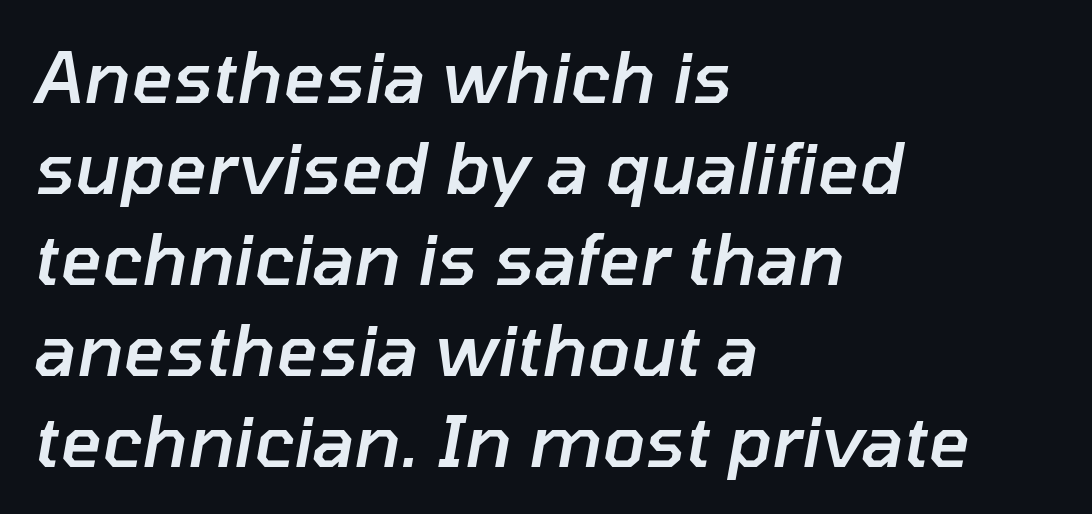
{"italic": "yes", "lean": "right", "slant_degrees": 10, "bold": "semi", "weight": "semibold", "width": "normal", "stroke_contrast": "low", "x_height": "medium", "monospaced": "no", "underline": "no", "align": "left", "line_spacing": "normal", "line_spacing_ratio": 1.28, "letter_spacing": "normal", "letter_spacing_em": 0.0, "glyph_px": 71}
